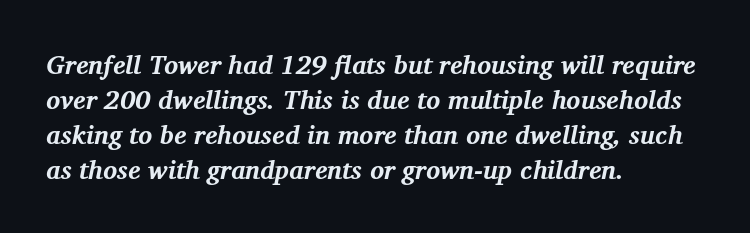
Q: Is the text bold? A: Yes.
Q: Is the text italic (slanted)? A: Yes, it leans right by about 11 degrees.
Q: Is the text underlined? A: No.
Q: How is the paragraph aligned? A: Left-aligned.
Q: Is the spacing between letters normal or unusually wide? A: Normal.
Q: Is the spacing between lines tight, normal or loose? A: Normal.
